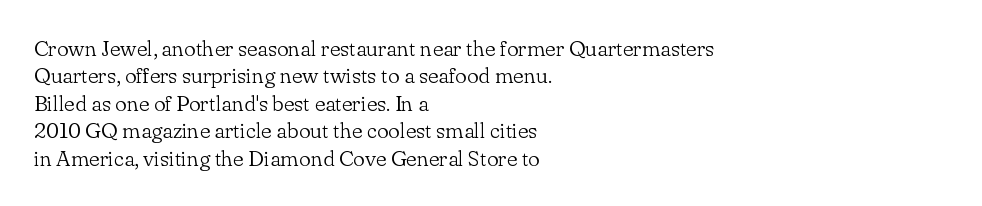
{"italic": "no", "bold": "no", "underline": "no", "align": "left", "line_spacing": "normal", "line_spacing_ratio": 1.25, "letter_spacing": "normal", "letter_spacing_em": 0.0, "glyph_px": 22}
